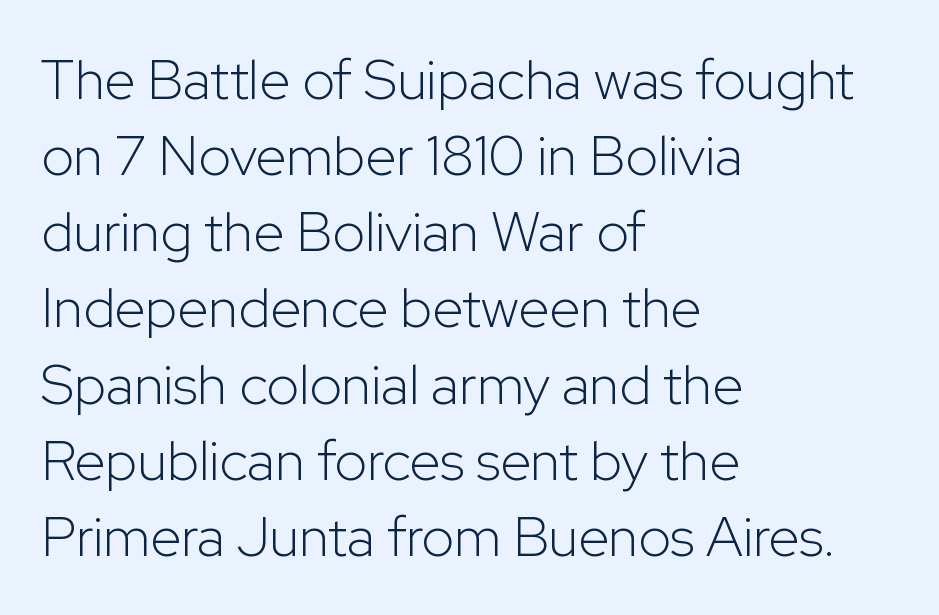
Q: Is the text bold? A: No.
Q: Is the text italic (slanted)? A: No, it is upright.
Q: Is the typeface a serif or a sans-serif typeface? A: Sans-serif.
Q: Is the text underlined? A: No.
Q: How is the paragraph aligned? A: Left-aligned.
Q: Is the spacing between letters normal or unusually wide? A: Normal.
Q: Is the spacing between lines tight, normal or loose? A: Normal.
Q: Width (condensed, normal, or wide)? A: Normal.
Q: Stroke contrast? A: Low.
Q: x-height? A: Medium.
Q: Monospaced? A: No.
